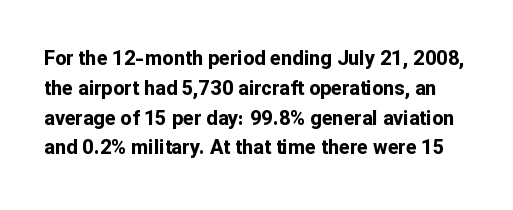
Q: Is the text bold? A: Yes.
Q: Is the text italic (slanted)? A: No, it is upright.
Q: Is the text underlined? A: No.
Q: Is the spacing between letters normal or unusually wide? A: Normal.
Q: Is the spacing between lines tight, normal or loose? A: Normal.
